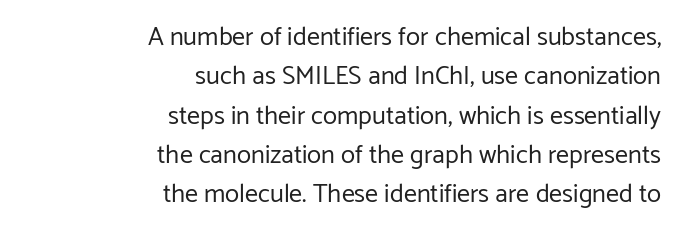
Q: Is the text bold? A: No.
Q: Is the text italic (slanted)? A: No, it is upright.
Q: Is the text underlined? A: No.
Q: How is the paragraph aligned? A: Right-aligned.
Q: Is the spacing between letters normal or unusually wide? A: Normal.
Q: Is the spacing between lines tight, normal or loose? A: Normal.
